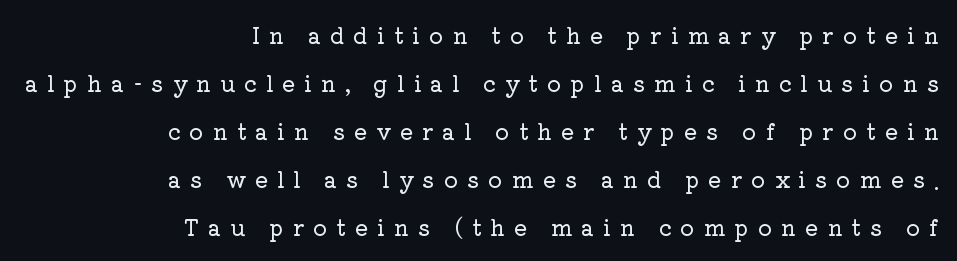
{"italic": "no", "underline": "no", "align": "right", "line_spacing": "loose", "line_spacing_ratio": 2.18, "letter_spacing": "wide", "letter_spacing_em": 0.41, "glyph_px": 22}
